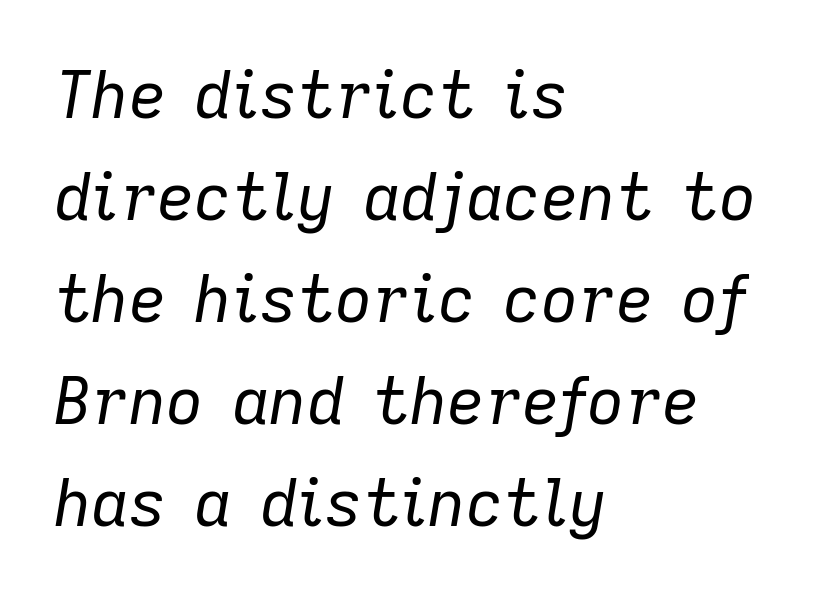
Q: Is the text bold? A: No.
Q: Is the text italic (slanted)? A: Yes, it leans right by about 9 degrees.
Q: Is the text underlined? A: No.
Q: How is the paragraph aligned? A: Left-aligned.
Q: Is the spacing between letters normal or unusually wide? A: Normal.
Q: Is the spacing between lines tight, normal or loose? A: Normal.
Q: Width (condensed, normal, or wide)? A: Normal.
Q: Stroke contrast? A: Low.
Q: x-height? A: Medium.
Q: Monospaced? A: No.
